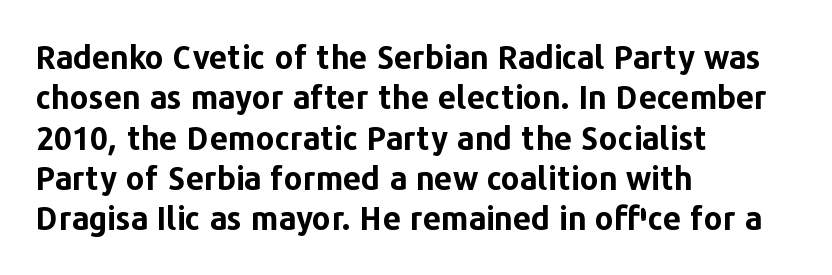
{"serif": "no", "italic": "no", "bold": "yes", "weight": "bold", "width": "normal", "stroke_contrast": "low", "x_height": "medium", "monospaced": "no", "underline": "no", "align": "left", "line_spacing": "normal", "line_spacing_ratio": 1.26, "letter_spacing": "normal", "letter_spacing_em": 0.0, "glyph_px": 32}
